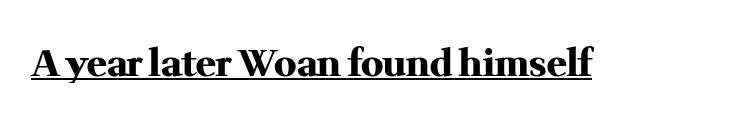
The image shows 37 px heavy serif type, upright; set normal letter spacing, underlined; medium stroke contrast and a medium x-height.
